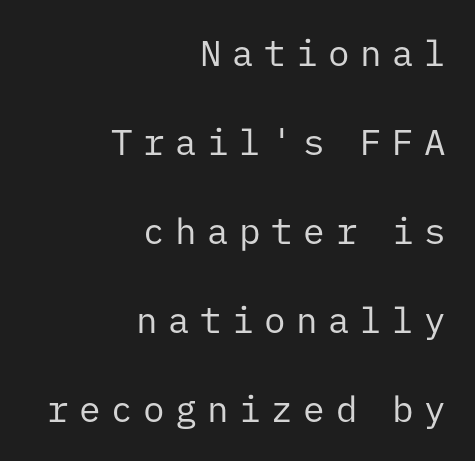
The image shows 36 px regular-weight sans-serif type, upright, monospaced; set right-aligned, loose line spacing (2.47x), unusually wide letter spacing (+0.29 em), not underlined; low stroke contrast and a medium x-height.
